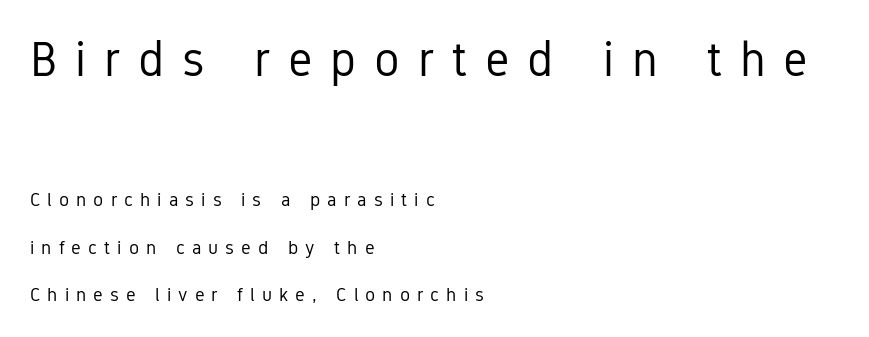
The image shows 48 px regular-weight, condensed sans-serif type, upright; set left-aligned, loose line spacing (2.48x), unusually wide letter spacing (+0.37 em), not underlined; the first (top) block is 2.53x larger; low stroke contrast and a medium x-height.
